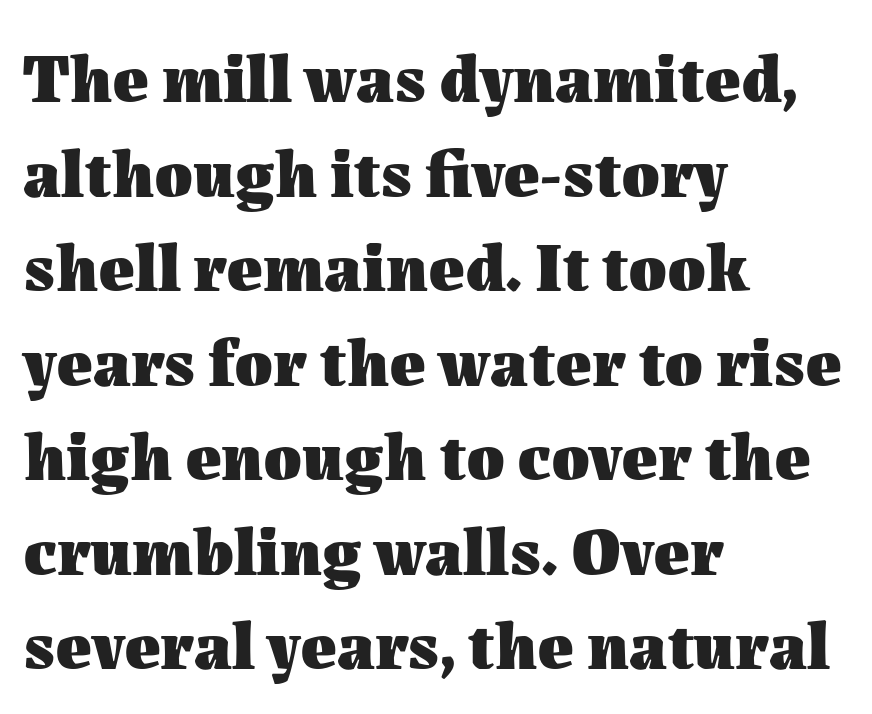
{"italic": "no", "bold": "yes", "weight": "heavy", "width": "normal", "stroke_contrast": "medium", "x_height": "medium", "monospaced": "no", "underline": "no", "align": "left", "line_spacing": "normal", "line_spacing_ratio": 1.37, "letter_spacing": "normal", "letter_spacing_em": 0.0, "glyph_px": 69}
